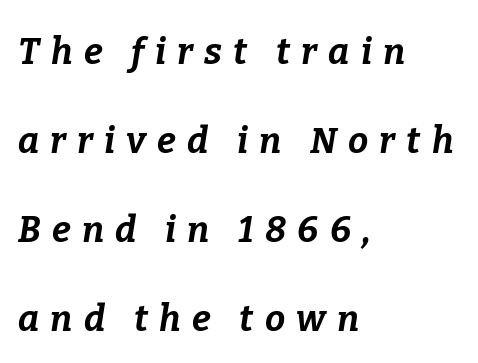
The whole block is typeset with a tilt. This sample has the flowing, uneven cadence of proportional lettering. Words appear elongated and porous because spacing is wide. Leading: increased. Rule under the text: the space is simply empty. Weight: bold.
